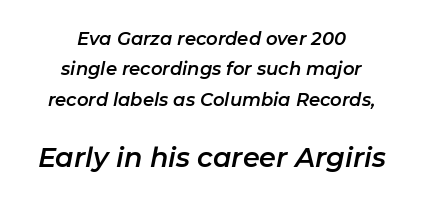
Horizontal alignment here is central, giving a formal, balanced look. The later block is typeset at a bigger size than the earlier block. Tracking value appears to be zero — textbook default spacing. It's the slanting kind of type.
